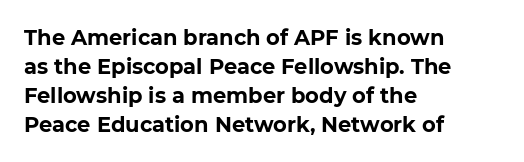
The lines are quadded left. These lines keep a tight, regular rhythm from letter to letter. The gap between lines stays unmarked. It's the straight-up-and-down kind of type. The rendering uses a moderate line-height, typical for paragraphs. Pretty heavy lettering here — definitely bold.
